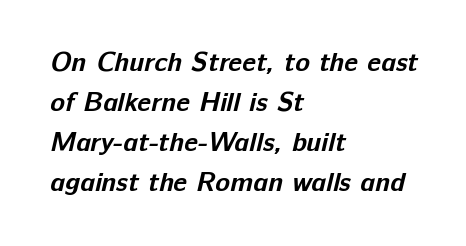
The image shows 27 px bold type; set left-aligned, normal line spacing (1.48x), normal letter spacing, not underlined.
